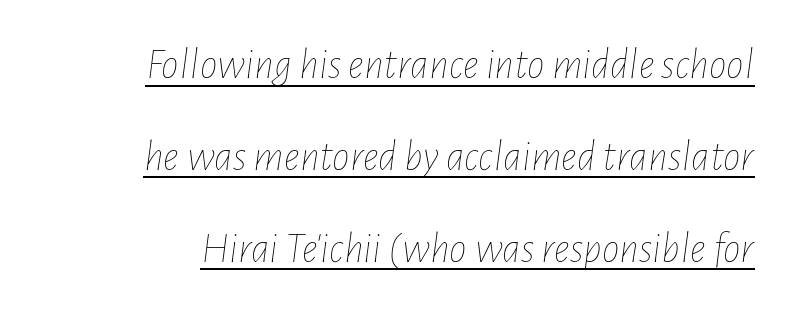
Every word sits above its own underline. This rendering uses right alignment, leaving the left contour irregular. Looks like regular typesetting: each glyph gets only the width it needs. These lines stand farther apart than default settings would place them.
